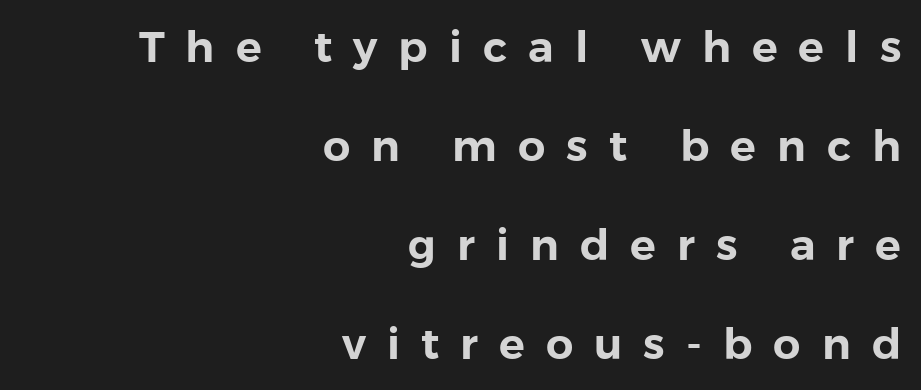
{"serif": "no", "italic": "no", "width": "normal", "stroke_contrast": "low", "x_height": "medium", "monospaced": "no", "underline": "no", "align": "right", "line_spacing": "loose", "line_spacing_ratio": 2.3, "letter_spacing": "wide", "letter_spacing_em": 0.49, "glyph_px": 43}
